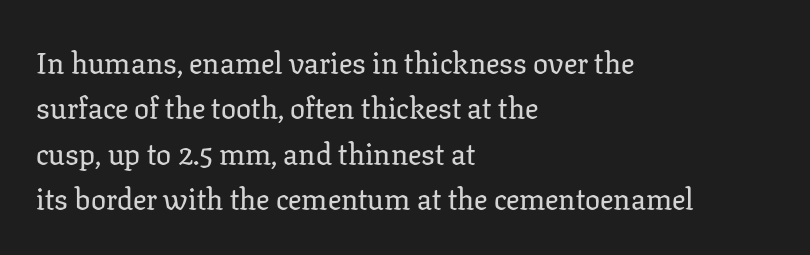
The image shows 30 px serif type, upright; set left-aligned, normal line spacing (1.51x), normal letter spacing, not underlined; low stroke contrast and a medium x-height.
